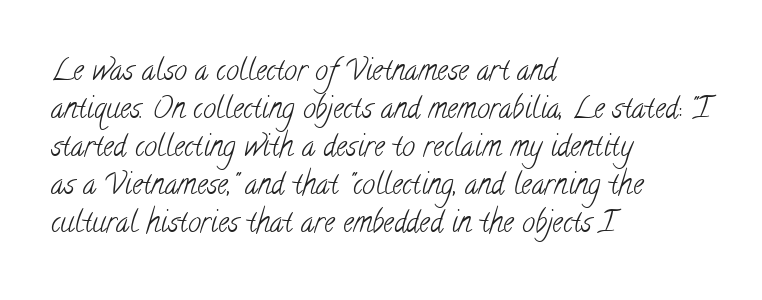
{"bold": "no", "weight": "light", "width": "condensed", "stroke_contrast": "low", "x_height": "small", "monospaced": "no", "underline": "no", "align": "left", "line_spacing": "normal", "line_spacing_ratio": 1.31, "letter_spacing": "normal", "letter_spacing_em": 0.0, "glyph_px": 29}
